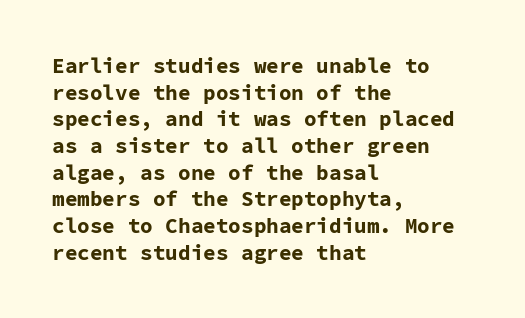
{"italic": "no", "bold": "yes", "underline": "no", "align": "left", "line_spacing": "normal", "line_spacing_ratio": 1.27, "letter_spacing": "normal", "letter_spacing_em": 0.0, "glyph_px": 21}
